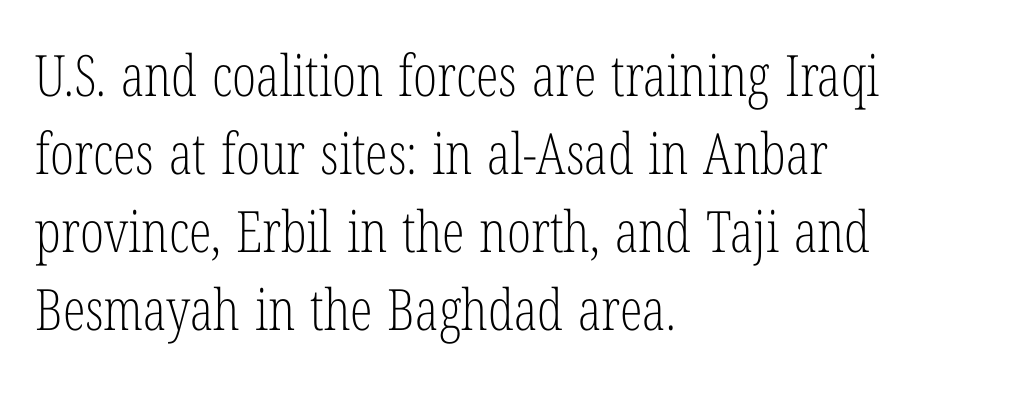
Q: Is the text bold? A: No.
Q: Is the text italic (slanted)? A: No, it is upright.
Q: Is the typeface a serif or a sans-serif typeface? A: Serif.
Q: Is the text underlined? A: No.
Q: How is the paragraph aligned? A: Left-aligned.
Q: Is the spacing between letters normal or unusually wide? A: Normal.
Q: Is the spacing between lines tight, normal or loose? A: Normal.
Q: Width (condensed, normal, or wide)? A: Condensed.
Q: Stroke contrast? A: Low.
Q: x-height? A: Medium.
Q: Monospaced? A: No.
